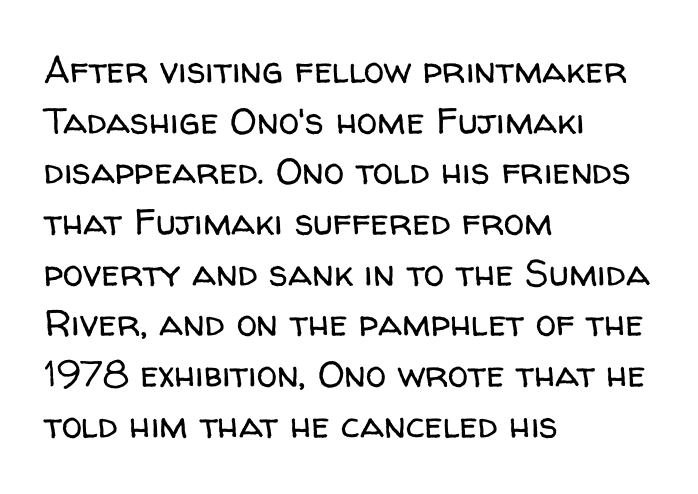
Here the designer chose a conventional face with non-uniform glyph widths. No feet cap the strokes, marking this as sans-serif type. These lines keep a tight, regular rhythm from letter to letter. The area under the type is left untouched. Layout note: lines flush left. The lettering stays uniformly vertical, giving the passage a roman look.
